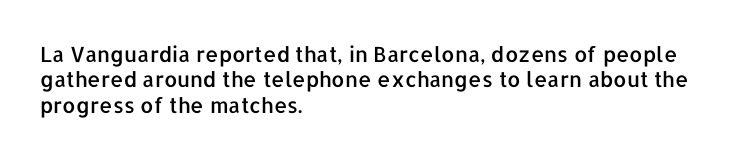
Q: Is the text italic (slanted)? A: No, it is upright.
Q: Is the text underlined? A: No.
Q: How is the paragraph aligned? A: Left-aligned.
Q: Is the spacing between letters normal or unusually wide? A: Normal.
